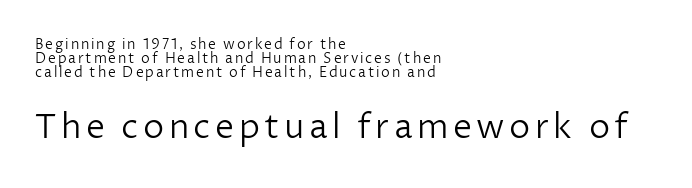
{"serif": "no", "italic": "no", "bold": "no", "weight": "light", "width": "normal", "stroke_contrast": "low", "x_height": "medium", "monospaced": "no", "underline": "no", "align": "left", "line_spacing": "tight", "line_spacing_ratio": 1.0, "larger_block": "second", "size_ratio": 2.43, "glyph_px": 34}
